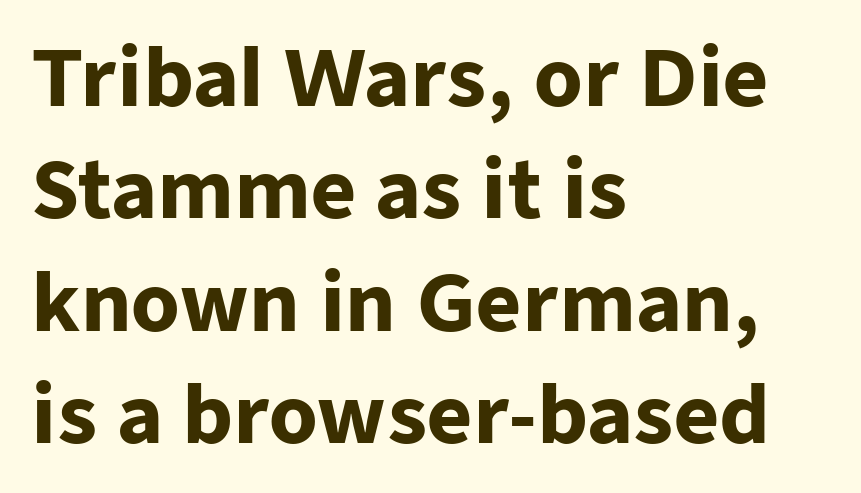
This rendering employs a face without finishing strokes, i.e., a sans-serif. You could call the tracking neutral — neither tight nor loose. Rendered with straight, roman letterforms. Line spacing here is normal. The paragraph has a hard left edge and a soft right edge. The foot of each line stays bare and open.
